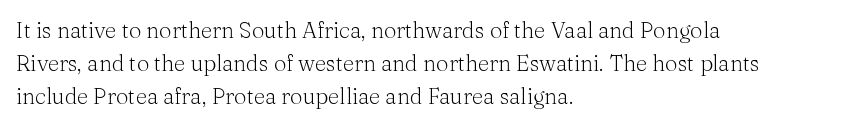
{"italic": "no", "bold": "no", "underline": "no", "align": "left", "line_spacing": "normal", "line_spacing_ratio": 1.49, "letter_spacing": "normal", "letter_spacing_em": 0.0, "glyph_px": 22}
